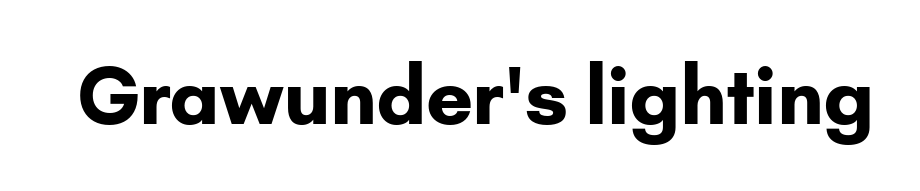
{"serif": "no", "italic": "no", "bold": "yes", "weight": "bold", "width": "normal", "stroke_contrast": "low", "x_height": "small", "monospaced": "no", "underline": "no", "letter_spacing": "normal", "letter_spacing_em": 0.0, "glyph_px": 78}
